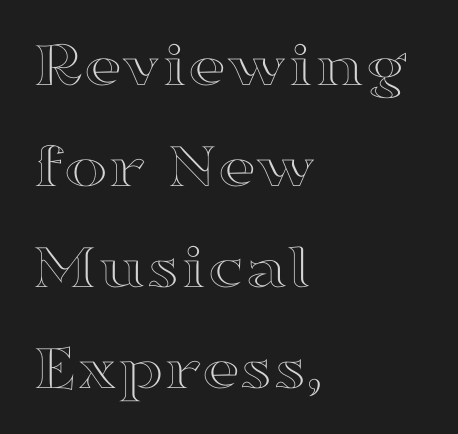
The image shows 66 px wide type, upright; set left-aligned, normal line spacing (1.53x), normal letter spacing, not underlined; a medium x-height.
